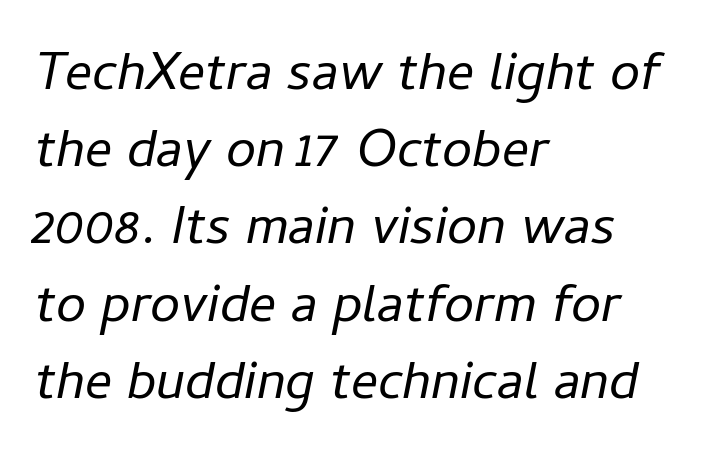
{"italic": "yes", "lean": "right", "slant_degrees": 11, "bold": "no", "weight": "regular", "width": "normal", "stroke_contrast": "low", "x_height": "medium", "monospaced": "no", "underline": "no", "align": "left", "line_spacing": "normal", "line_spacing_ratio": 1.43, "letter_spacing": "normal", "letter_spacing_em": 0.0, "glyph_px": 54}
